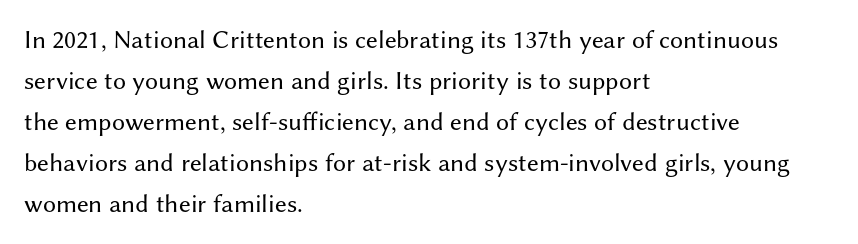
The words here are not underlined. Unbolded letterforms with no extra heft. Quick note: interline space is typical. These lines stack with their left ends in a neat column. Ordinary non-slanted type is in use. Here the glyphs are tracked normally, forming tight word shapes.
